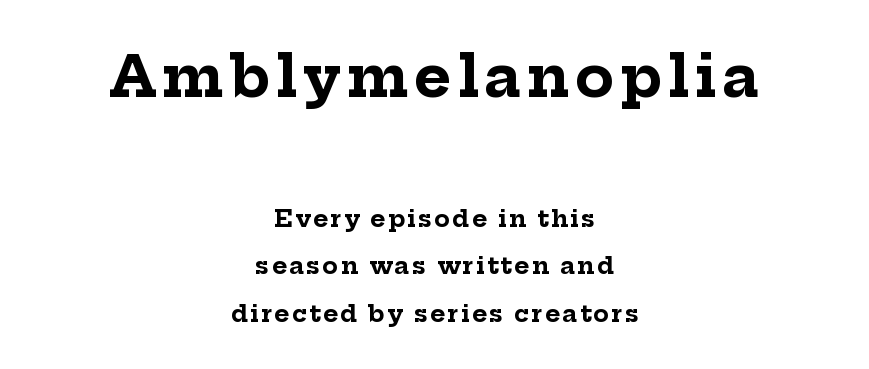
{"serif": "yes", "italic": "no", "bold": "yes", "weight": "bold", "width": "normal", "stroke_contrast": "low", "x_height": "medium", "monospaced": "no", "underline": "no", "align": "center", "line_spacing": "loose", "line_spacing_ratio": 2.07, "larger_block": "first", "size_ratio": 2.48, "glyph_px": 57}
